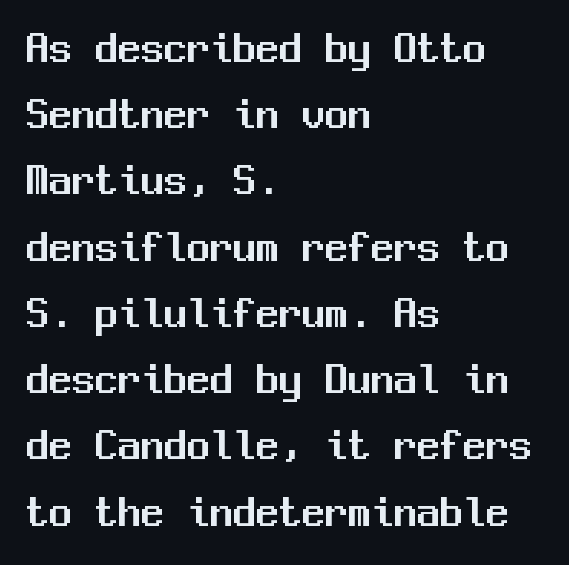
Rule under the text: the space is simply empty. Vertical spacing — default. To sum up the face: it is a sans, with no serifs. This is the regular roman posture of the typeface.
